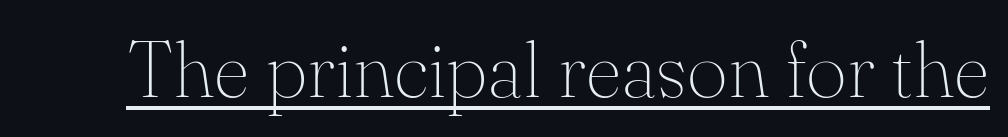
Q: Is the text bold? A: No.
Q: Is the text italic (slanted)? A: No, it is upright.
Q: Is the typeface a serif or a sans-serif typeface? A: Serif.
Q: Is the text underlined? A: Yes.
Q: Is the spacing between letters normal or unusually wide? A: Normal.
Q: Width (condensed, normal, or wide)? A: Normal.
Q: Stroke contrast? A: Medium.
Q: x-height? A: Small.
Q: Monospaced? A: No.
